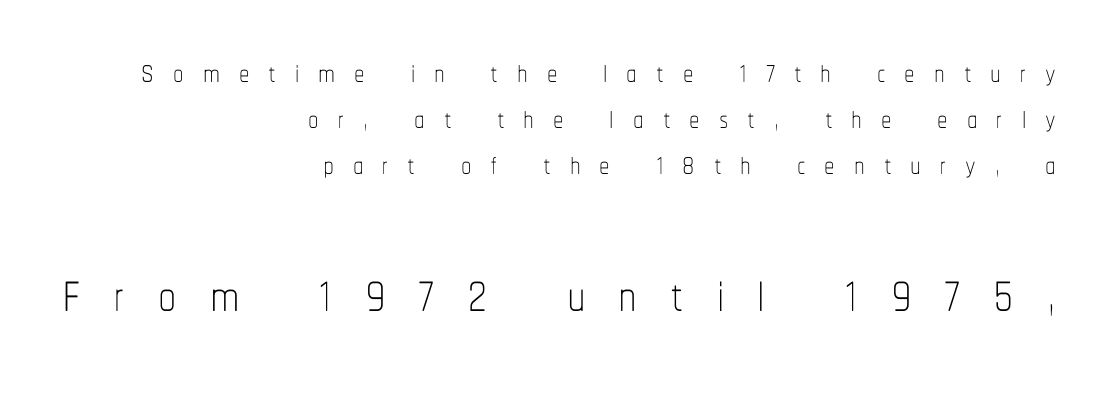
{"italic": "no", "bold": "no", "weight": "thin", "width": "condensed", "stroke_contrast": "low", "x_height": "medium", "monospaced": "no", "underline": "no", "align": "right", "line_spacing": "tight", "line_spacing_ratio": 1.1, "letter_spacing": "wide", "letter_spacing_em": 0.45, "larger_block": "second", "size_ratio": 1.74, "glyph_px": 73}
